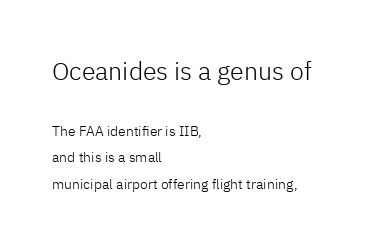
The image shows 25 px text type, upright; set left-aligned, loose line spacing (1.91x), normal letter spacing, not underlined; the first (top) block is 1.79x larger.
